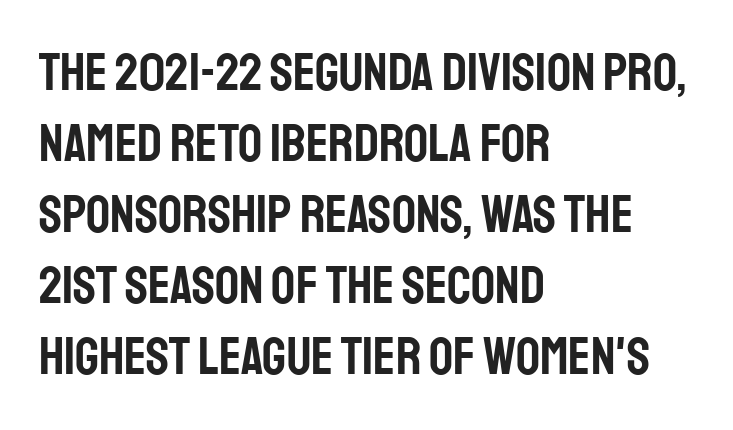
Q: Is the text italic (slanted)? A: No, it is upright.
Q: Is the typeface a serif or a sans-serif typeface? A: Sans-serif.
Q: Is the text underlined? A: No.
Q: How is the paragraph aligned? A: Left-aligned.
Q: Is the spacing between letters normal or unusually wide? A: Normal.
Q: Is the spacing between lines tight, normal or loose? A: Normal.
Q: Width (condensed, normal, or wide)? A: Condensed.
Q: Stroke contrast? A: Low.
Q: x-height? A: Large.
Q: Monospaced? A: No.
